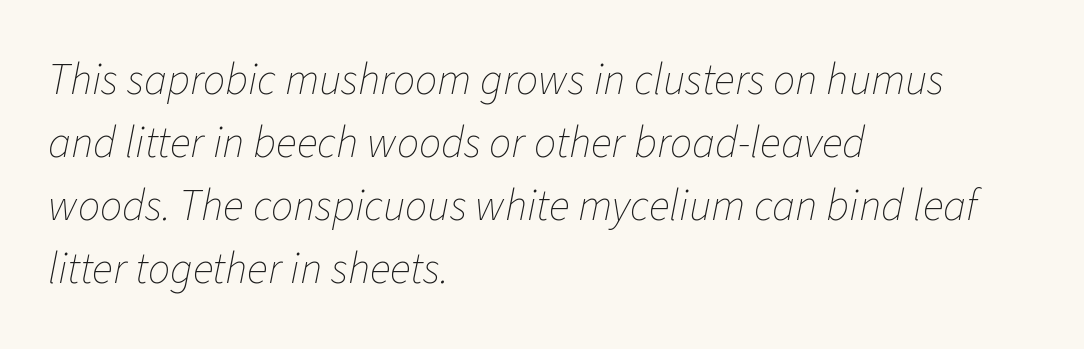
The image shows 44 px thin type, italic (leaning right); set left-aligned, normal line spacing (1.43x), normal letter spacing, not underlined; low stroke contrast and a medium x-height.
